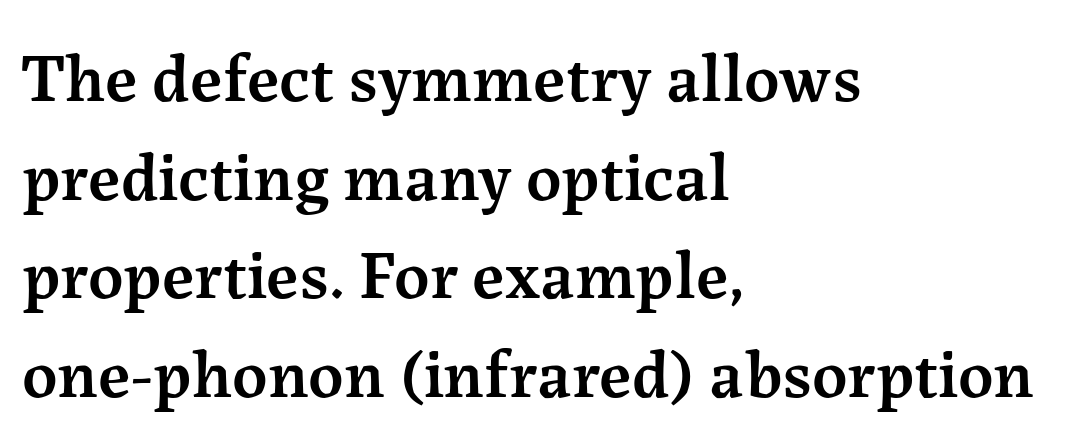
The image shows 69 px semibold serif type, upright; set left-aligned, normal line spacing (1.43x), normal letter spacing, not underlined; medium stroke contrast and a medium x-height.
